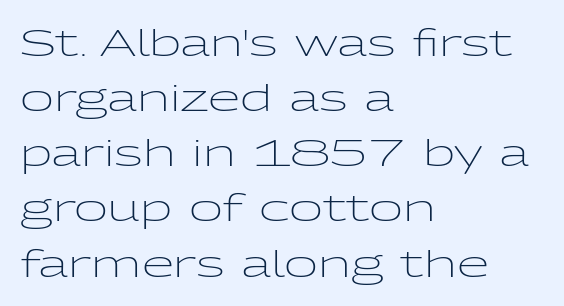
The image shows 37 px light, wide sans-serif type, upright; set left-aligned, normal line spacing (1.49x), normal letter spacing, not underlined; low stroke contrast and a medium x-height.
